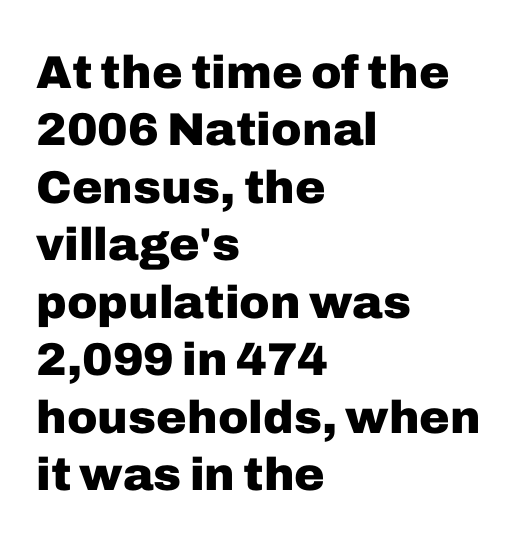
{"serif": "no", "italic": "no", "bold": "yes", "weight": "heavy", "width": "normal", "stroke_contrast": "low", "x_height": "medium", "monospaced": "no", "underline": "no", "align": "left", "line_spacing": "normal", "line_spacing_ratio": 1.25, "letter_spacing": "normal", "letter_spacing_em": 0.0, "glyph_px": 46}
